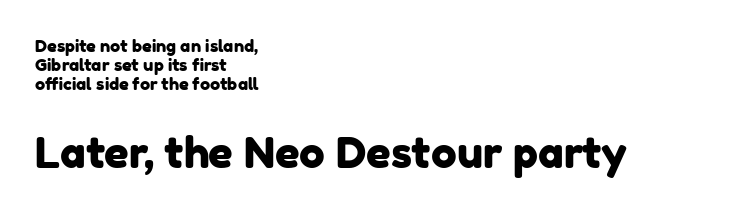
{"serif": "no", "width": "normal", "stroke_contrast": "low", "x_height": "medium", "monospaced": "no", "underline": "no", "align": "left", "line_spacing": "tight", "line_spacing_ratio": 1.11, "letter_spacing": "normal", "letter_spacing_em": 0.0, "larger_block": "second", "size_ratio": 2.53, "glyph_px": 43}
